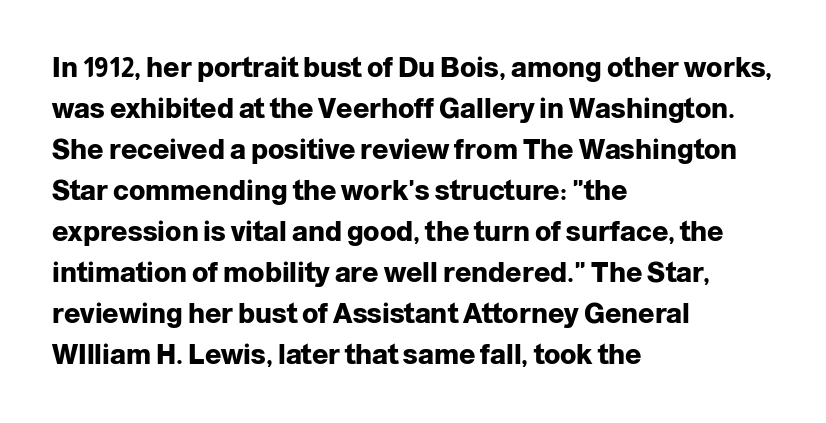
The image shows 27 px bold type, upright; set left-aligned, normal line spacing (1.52x), normal letter spacing, not underlined.
